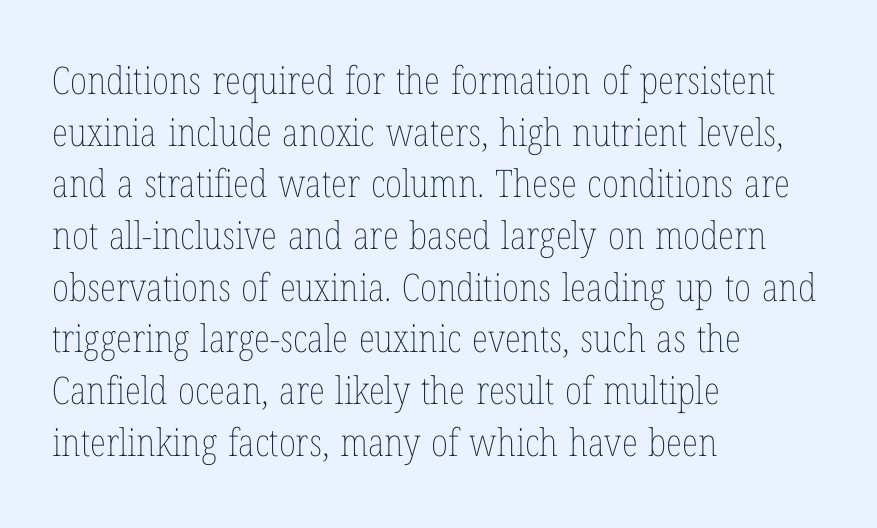
Q: Is the text bold? A: No.
Q: Is the text italic (slanted)? A: No, it is upright.
Q: Is the text underlined? A: No.
Q: How is the paragraph aligned? A: Left-aligned.
Q: Is the spacing between letters normal or unusually wide? A: Normal.
Q: Is the spacing between lines tight, normal or loose? A: Normal.
Q: Width (condensed, normal, or wide)? A: Condensed.
Q: Stroke contrast? A: Low.
Q: x-height? A: Medium.
Q: Monospaced? A: No.
